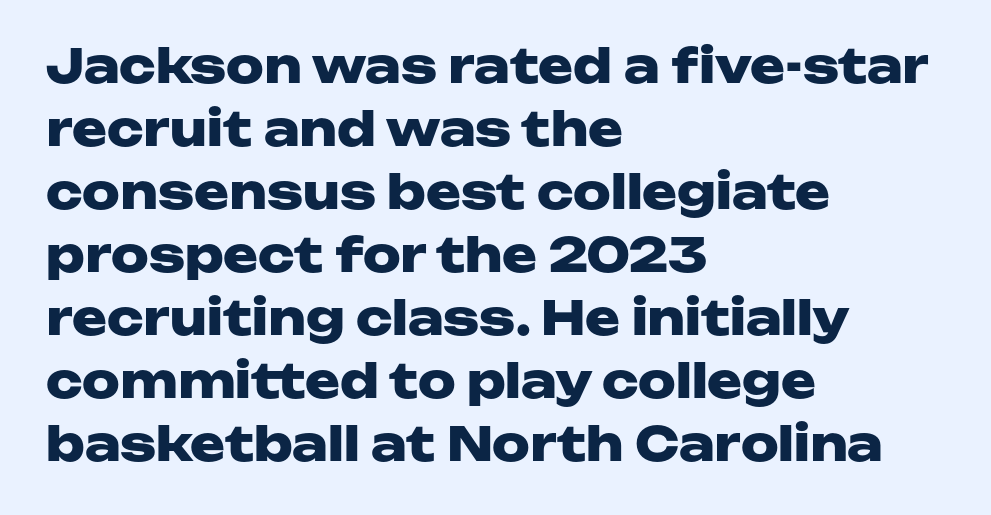
The image shows 47 px heavy, wide sans-serif type, upright; set left-aligned, normal line spacing (1.34x), normal letter spacing, not underlined; low stroke contrast and a medium x-height.
